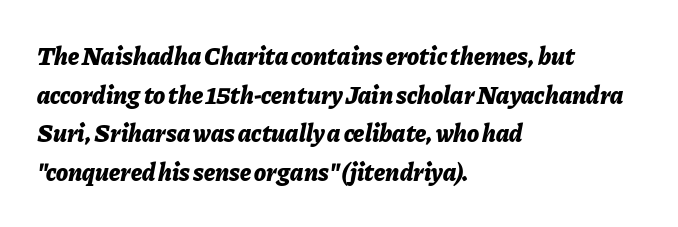
Q: Is the text bold? A: Yes.
Q: Is the text italic (slanted)? A: Yes, it leans right by about 11 degrees.
Q: Is the text underlined? A: No.
Q: How is the paragraph aligned? A: Left-aligned.
Q: Is the spacing between letters normal or unusually wide? A: Normal.
Q: Is the spacing between lines tight, normal or loose? A: Normal.
